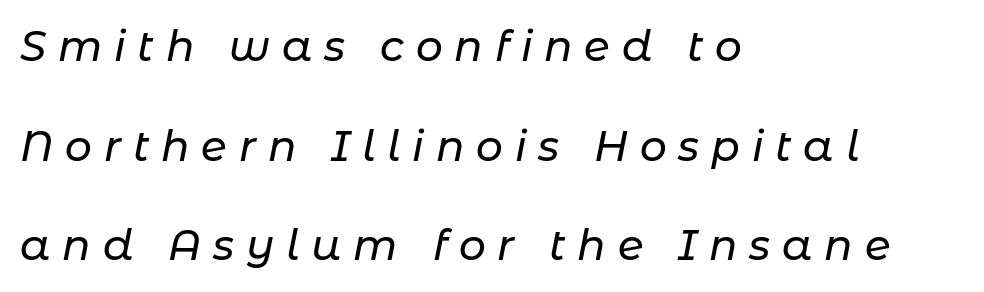
{"italic": "yes", "lean": "right", "slant_degrees": 11, "width": "normal", "stroke_contrast": "low", "x_height": "medium", "monospaced": "no", "underline": "no", "align": "left", "line_spacing": "loose", "line_spacing_ratio": 2.37, "letter_spacing": "wide", "letter_spacing_em": 0.28, "glyph_px": 42}
